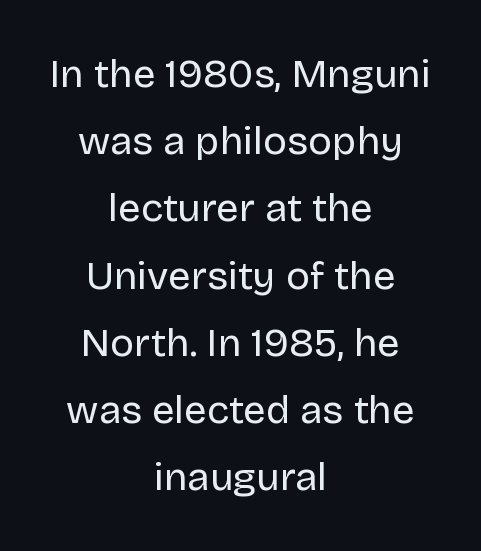
The image shows 40 px regular-weight sans-serif type, upright; set centered, normal line spacing (1.68x), normal letter spacing, not underlined; low stroke contrast and a large x-height.
